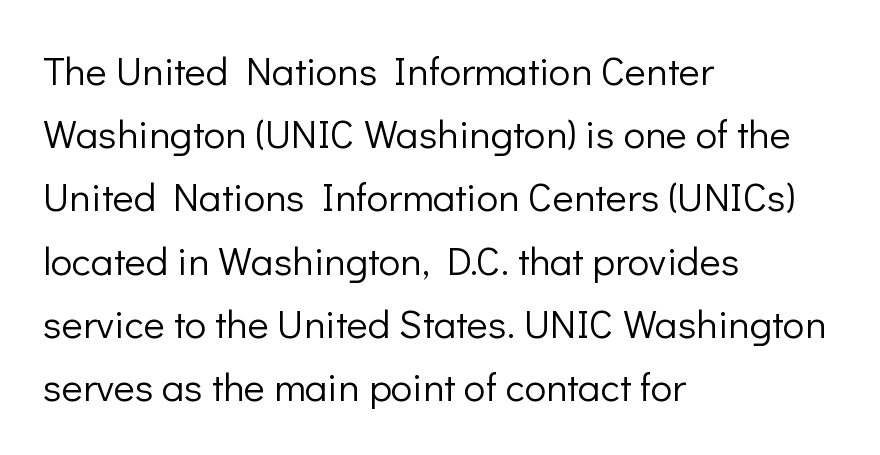
{"serif": "no", "italic": "no", "bold": "no", "weight": "light", "width": "normal", "stroke_contrast": "low", "x_height": "medium", "monospaced": "no", "underline": "no", "align": "left", "line_spacing": "normal", "line_spacing_ratio": 1.58, "letter_spacing": "normal", "letter_spacing_em": 0.0, "glyph_px": 40}
